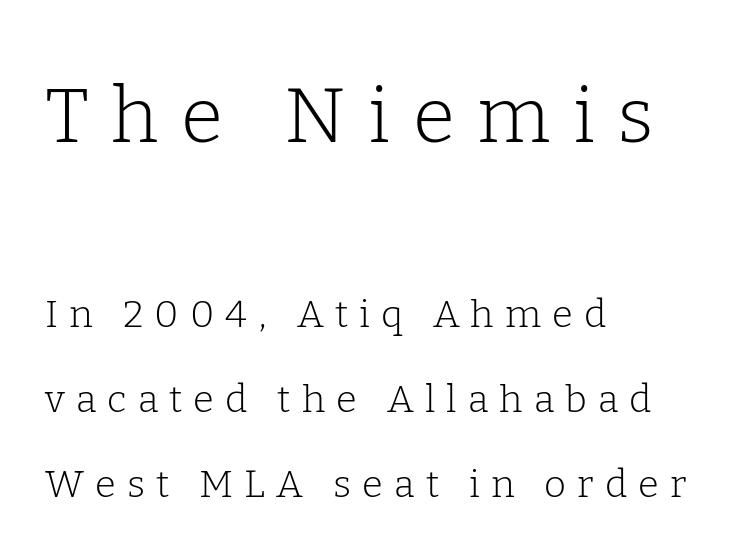
Q: Is the text bold? A: No.
Q: Is the text italic (slanted)? A: No, it is upright.
Q: Is the typeface a serif or a sans-serif typeface? A: Serif.
Q: Is the text underlined? A: No.
Q: How is the paragraph aligned? A: Left-aligned.
Q: Is the spacing between letters normal or unusually wide? A: Unusually wide.
Q: Is the spacing between lines tight, normal or loose? A: Loose.
Q: Which block of text is set in a larger size, the first (top) or the second (bottom)? A: The first (top) one.
Q: Width (condensed, normal, or wide)? A: Normal.
Q: Stroke contrast? A: Low.
Q: x-height? A: Medium.
Q: Monospaced? A: No.
